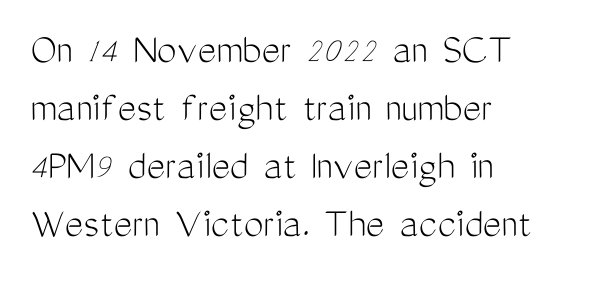
The image shows 44 px light, condensed sans-serif type, upright; set left-aligned, normal line spacing (1.32x), normal letter spacing, not underlined; medium stroke contrast and a medium x-height.
